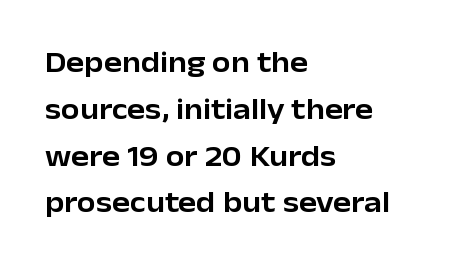
{"serif": "no", "italic": "no", "width": "normal", "stroke_contrast": "low", "x_height": "medium", "monospaced": "no", "underline": "no", "align": "left", "line_spacing": "normal", "line_spacing_ratio": 1.56, "letter_spacing": "normal", "letter_spacing_em": 0.0, "glyph_px": 30}
